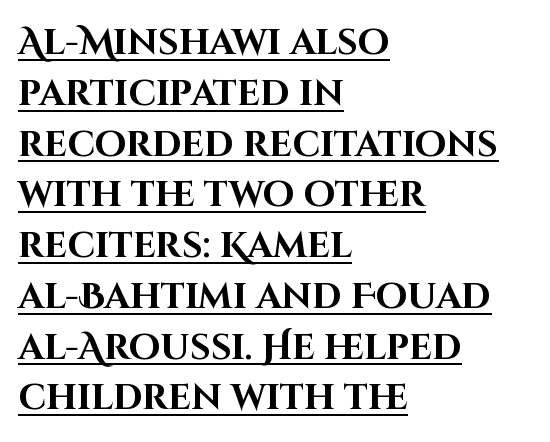
The image shows 36 px bold sans-serif type, upright; set left-aligned, normal line spacing (1.41x), normal letter spacing, underlined; high stroke contrast and a large x-height.
